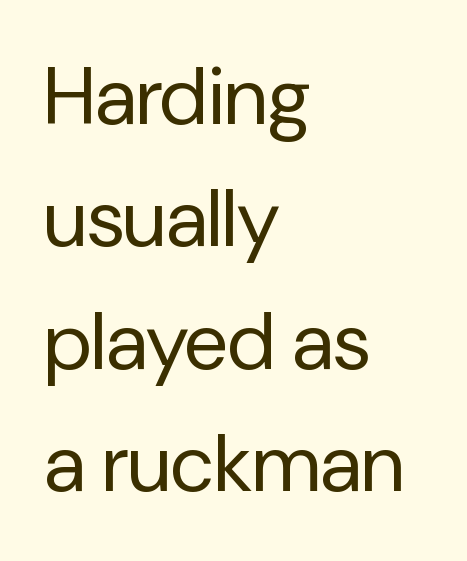
Q: Is the text bold? A: No.
Q: Is the text italic (slanted)? A: No, it is upright.
Q: Is the typeface a serif or a sans-serif typeface? A: Sans-serif.
Q: Is the text underlined? A: No.
Q: How is the paragraph aligned? A: Left-aligned.
Q: Is the spacing between letters normal or unusually wide? A: Normal.
Q: Is the spacing between lines tight, normal or loose? A: Normal.
Q: Width (condensed, normal, or wide)? A: Normal.
Q: Stroke contrast? A: Low.
Q: x-height? A: Medium.
Q: Monospaced? A: No.
